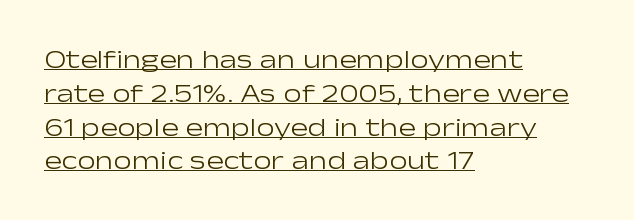
Q: Is the text bold? A: No.
Q: Is the text italic (slanted)? A: No, it is upright.
Q: Is the text underlined? A: Yes.
Q: How is the paragraph aligned? A: Left-aligned.
Q: Is the spacing between letters normal or unusually wide? A: Normal.
Q: Is the spacing between lines tight, normal or loose? A: Normal.
